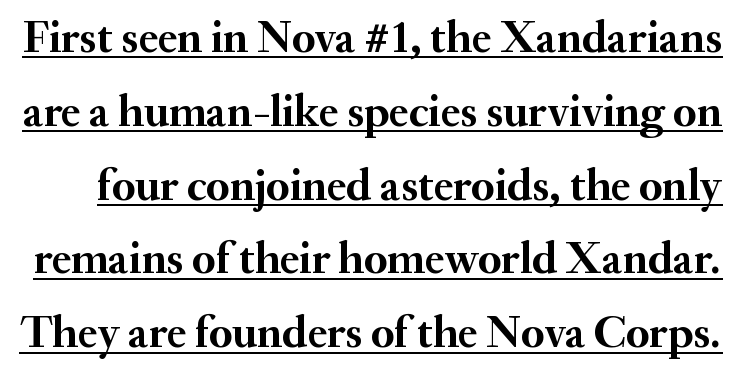
{"serif": "yes", "italic": "no", "bold": "yes", "weight": "semibold", "width": "normal", "stroke_contrast": "medium", "x_height": "small", "monospaced": "no", "underline": "yes", "line_spacing": "normal", "line_spacing_ratio": 1.64, "letter_spacing": "normal", "letter_spacing_em": 0.0, "glyph_px": 45}
